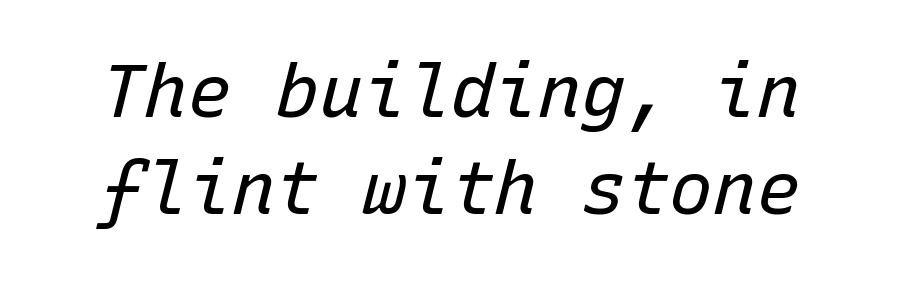
{"italic": "yes", "lean": "right", "slant_degrees": 15, "bold": "no", "weight": "regular", "width": "normal", "stroke_contrast": "low", "x_height": "medium", "monospaced": "yes", "underline": "no", "line_spacing": "normal", "line_spacing_ratio": 1.33, "letter_spacing": "normal", "letter_spacing_em": 0.0, "glyph_px": 73}
